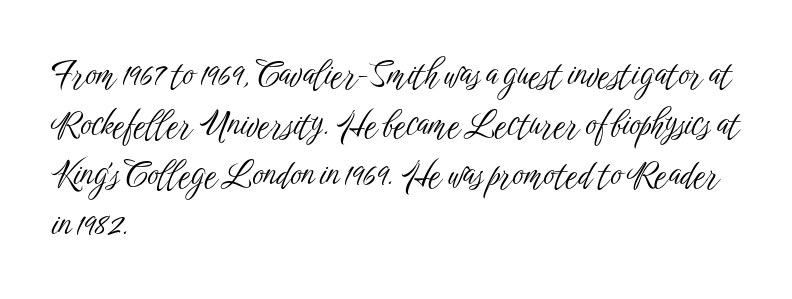
{"serif": "no", "bold": "no", "weight": "light", "width": "condensed", "stroke_contrast": "low", "x_height": "medium", "monospaced": "no", "underline": "no", "align": "left", "line_spacing": "normal", "line_spacing_ratio": 1.47, "letter_spacing": "normal", "letter_spacing_em": 0.0, "glyph_px": 34}
